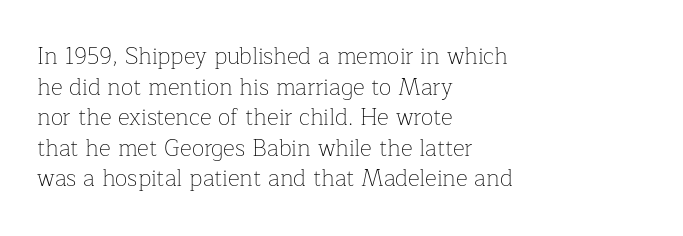
{"italic": "no", "bold": "no", "underline": "no", "align": "left", "line_spacing": "normal", "line_spacing_ratio": 1.33, "letter_spacing": "normal", "letter_spacing_em": 0.0, "glyph_px": 23}
